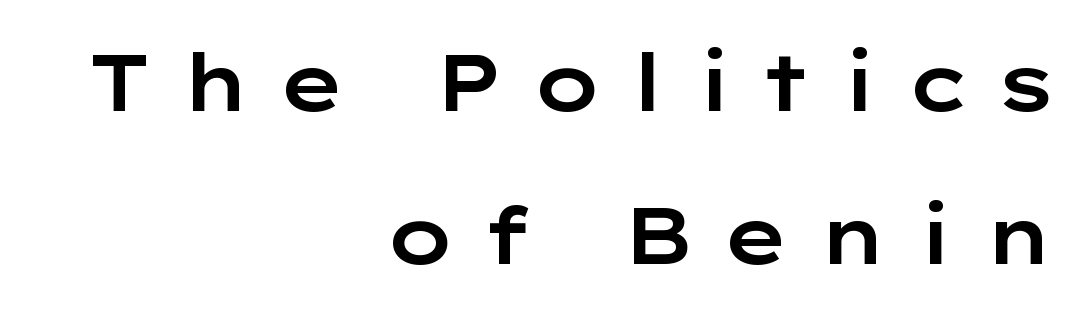
The image shows 79 px wide sans-serif type, upright; set right-aligned, loose line spacing (1.94x), unusually wide letter spacing (+0.32 em), not underlined; low stroke contrast and a medium x-height.
